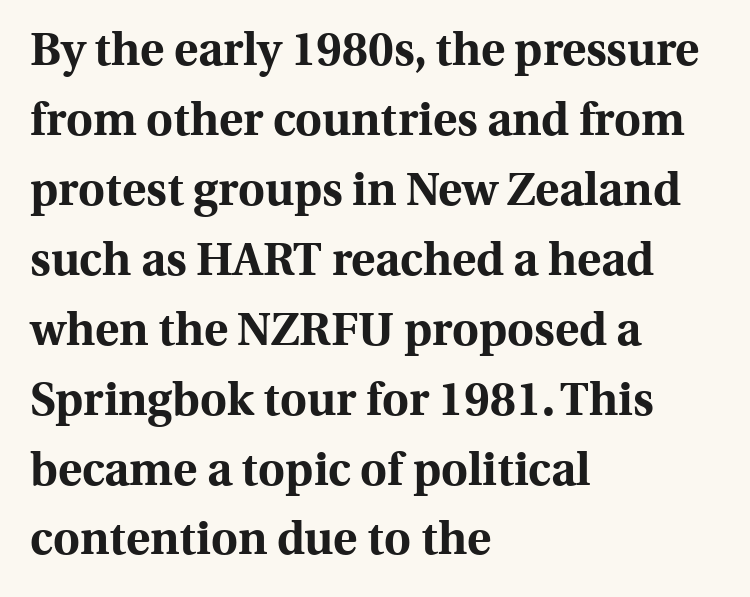
Q: Is the text bold? A: Yes.
Q: Is the text italic (slanted)? A: No, it is upright.
Q: Is the typeface a serif or a sans-serif typeface? A: Serif.
Q: Is the text underlined? A: No.
Q: How is the paragraph aligned? A: Left-aligned.
Q: Is the spacing between letters normal or unusually wide? A: Normal.
Q: Is the spacing between lines tight, normal or loose? A: Normal.
Q: Width (condensed, normal, or wide)? A: Normal.
Q: x-height? A: Medium.
Q: Monospaced? A: No.
